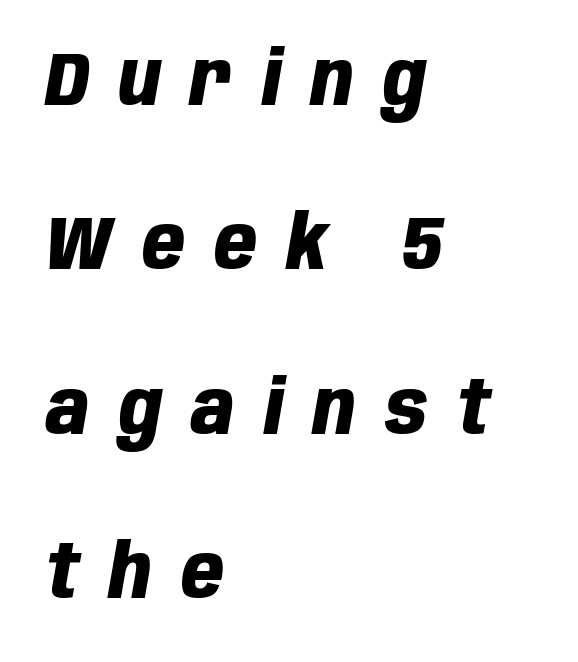
The image shows 74 px heavy, condensed type, italic (leaning right); set left-aligned, loose line spacing (2.22x), unusually wide letter spacing (+0.4 em), not underlined; low stroke contrast and a large x-height.
